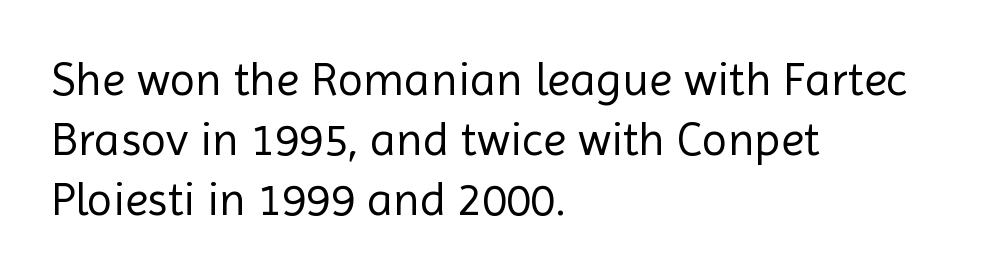
The image shows 47 px regular-weight sans-serif type, upright; set left-aligned, normal line spacing (1.28x), normal letter spacing, not underlined; a medium x-height.
